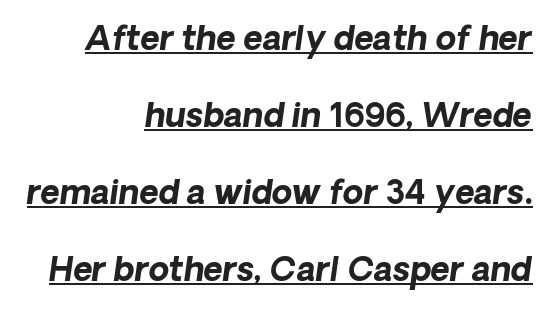
Q: Is the text bold? A: Yes.
Q: Is the text italic (slanted)? A: Yes, it leans right by about 8 degrees.
Q: Is the text underlined? A: Yes.
Q: How is the paragraph aligned? A: Right-aligned.
Q: Is the spacing between letters normal or unusually wide? A: Normal.
Q: Is the spacing between lines tight, normal or loose? A: Loose.
Q: Width (condensed, normal, or wide)? A: Normal.
Q: Stroke contrast? A: Low.
Q: x-height? A: Medium.
Q: Monospaced? A: No.
